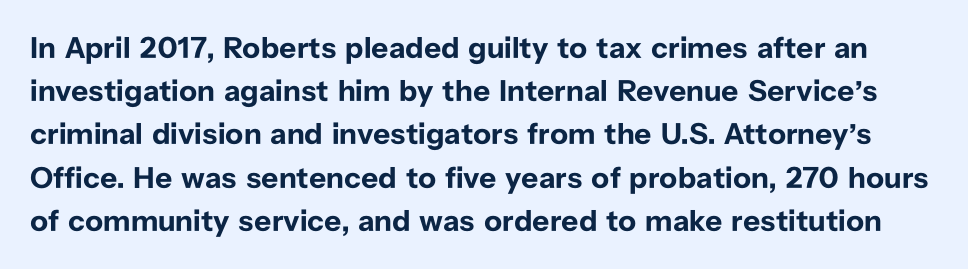
{"serif": "no", "italic": "no", "bold": "yes", "weight": "bold", "width": "normal", "stroke_contrast": "low", "x_height": "medium", "monospaced": "no", "underline": "no", "line_spacing": "normal", "line_spacing_ratio": 1.44, "letter_spacing": "normal", "letter_spacing_em": 0.0, "glyph_px": 30}
